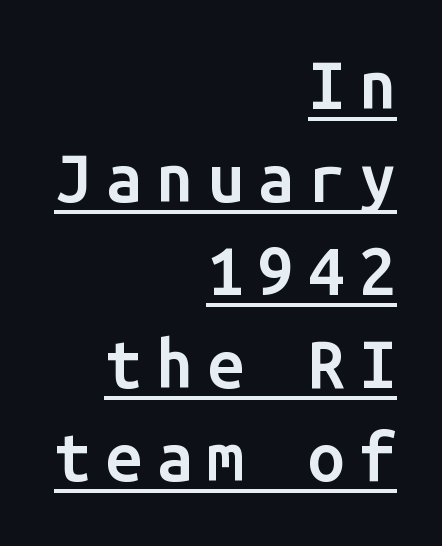
{"serif": "no", "italic": "no", "bold": "semi", "weight": "semibold", "width": "normal", "stroke_contrast": "low", "x_height": "medium", "monospaced": "yes", "underline": "yes", "align": "right", "line_spacing": "normal", "line_spacing_ratio": 1.41, "letter_spacing": "wide", "letter_spacing_em": 0.21, "glyph_px": 66}
